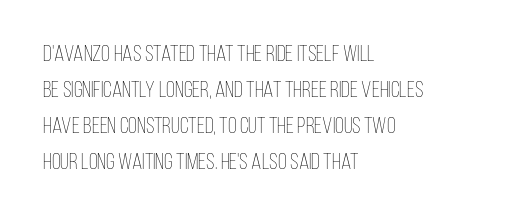
Nothing unusual about the tracking: characters are spaced as the font intends. The typesetter chose a ragged-right arrangement here. Vertical strokes here are truly vertical. In terms of leading, this rendering sits right in the middle.
